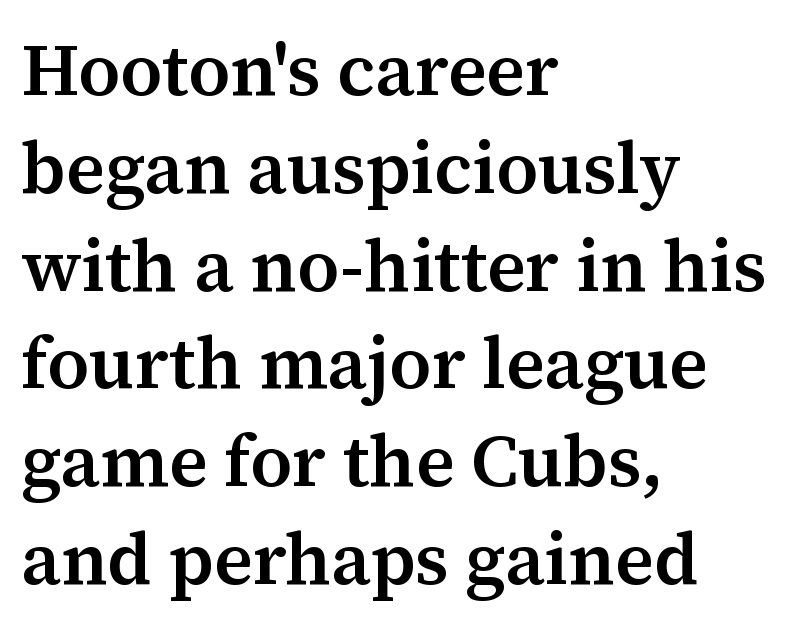
Q: Is the text bold? A: Semi-bold.
Q: Is the text italic (slanted)? A: No, it is upright.
Q: Is the typeface a serif or a sans-serif typeface? A: Serif.
Q: Is the text underlined? A: No.
Q: How is the paragraph aligned? A: Left-aligned.
Q: Is the spacing between letters normal or unusually wide? A: Normal.
Q: Is the spacing between lines tight, normal or loose? A: Normal.
Q: Width (condensed, normal, or wide)? A: Normal.
Q: Stroke contrast? A: Medium.
Q: x-height? A: Medium.
Q: Monospaced? A: No.
